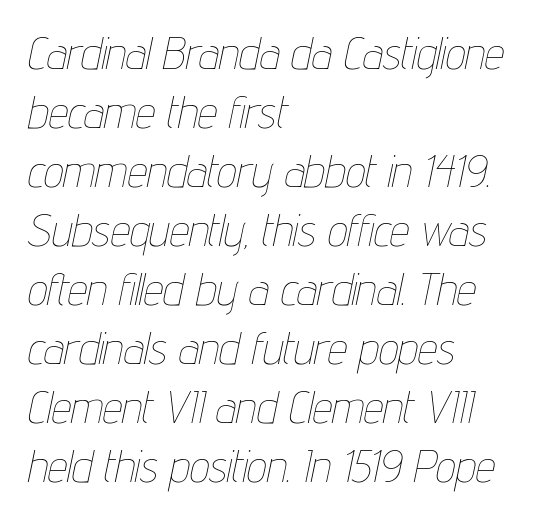
{"italic": "yes", "lean": "right", "slant_degrees": 12, "bold": "no", "weight": "thin", "width": "condensed", "stroke_contrast": "low", "x_height": "medium", "monospaced": "no", "underline": "no", "align": "left", "line_spacing": "normal", "line_spacing_ratio": 1.34, "letter_spacing": "normal", "letter_spacing_em": 0.0, "glyph_px": 44}
